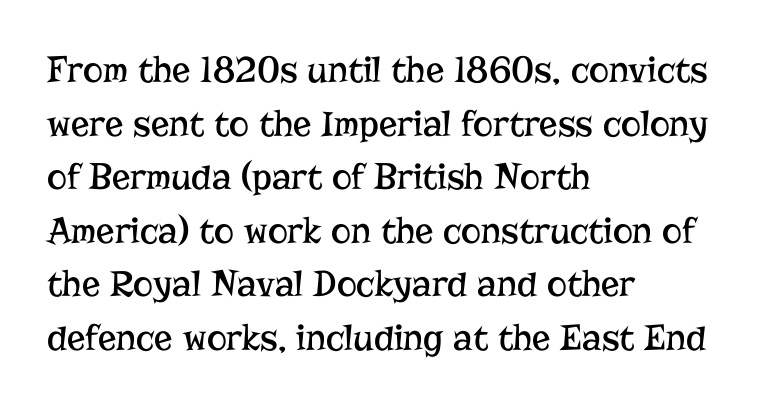
The image shows 38 px regular-weight serif type, upright; set left-aligned, normal line spacing (1.41x), normal letter spacing, not underlined; low stroke contrast and a medium x-height.
